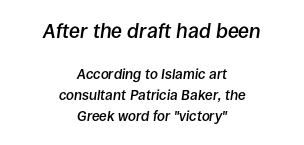
Q: Is the text bold? A: Semi-bold.
Q: Is the text italic (slanted)? A: Yes, it leans right by about 8 degrees.
Q: Is the text underlined? A: No.
Q: How is the paragraph aligned? A: Centered.
Q: Is the spacing between letters normal or unusually wide? A: Normal.
Q: Is the spacing between lines tight, normal or loose? A: Normal.
Q: Which block of text is set in a larger size, the first (top) or the second (bottom)? A: The first (top) one.
